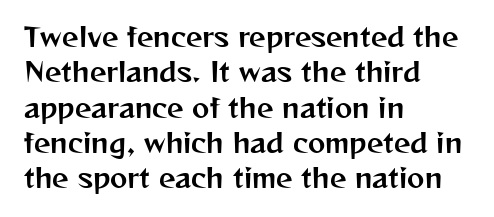
Q: Is the text italic (slanted)? A: No, it is upright.
Q: Is the text underlined? A: No.
Q: How is the paragraph aligned? A: Left-aligned.
Q: Is the spacing between letters normal or unusually wide? A: Normal.
Q: Is the spacing between lines tight, normal or loose? A: Normal.
